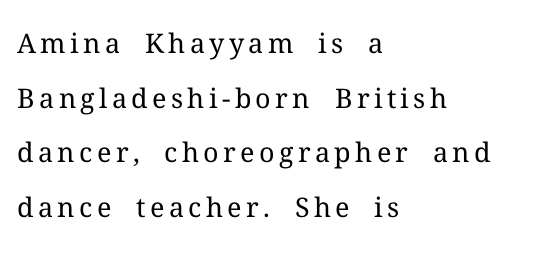
On a weight scale, this lands at 450 or below. Summary of vertical rhythm: relaxed, with wide interline spacing. Nobody drew a line under any word here. This is roman type, the default non-slanted kind.
